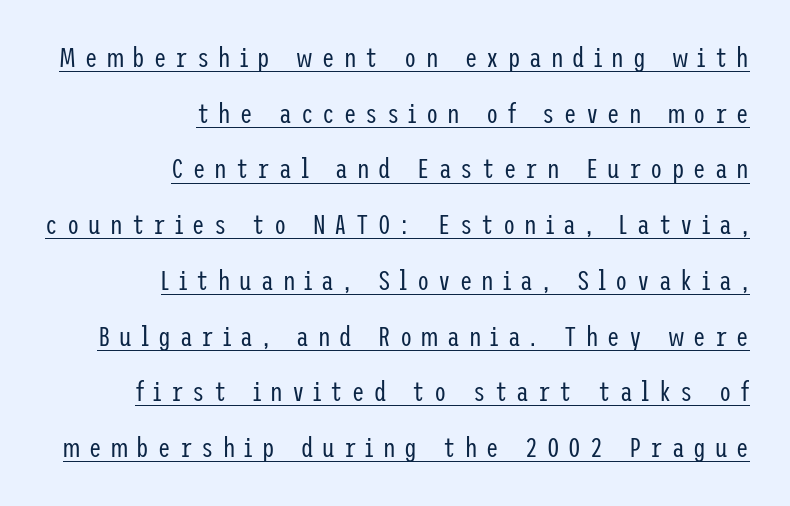
{"serif": "no", "italic": "no", "bold": "no", "weight": "regular", "width": "condensed", "stroke_contrast": "low", "x_height": "medium", "underline": "yes", "align": "right", "line_spacing": "loose", "line_spacing_ratio": 1.99, "letter_spacing": "wide", "letter_spacing_em": 0.32, "glyph_px": 28}
